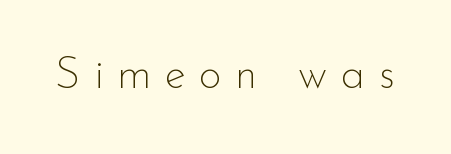
{"serif": "no", "italic": "no", "bold": "no", "weight": "thin", "width": "normal", "stroke_contrast": "low", "x_height": "small", "monospaced": "no", "underline": "no", "letter_spacing": "wide", "letter_spacing_em": 0.31, "glyph_px": 44}
